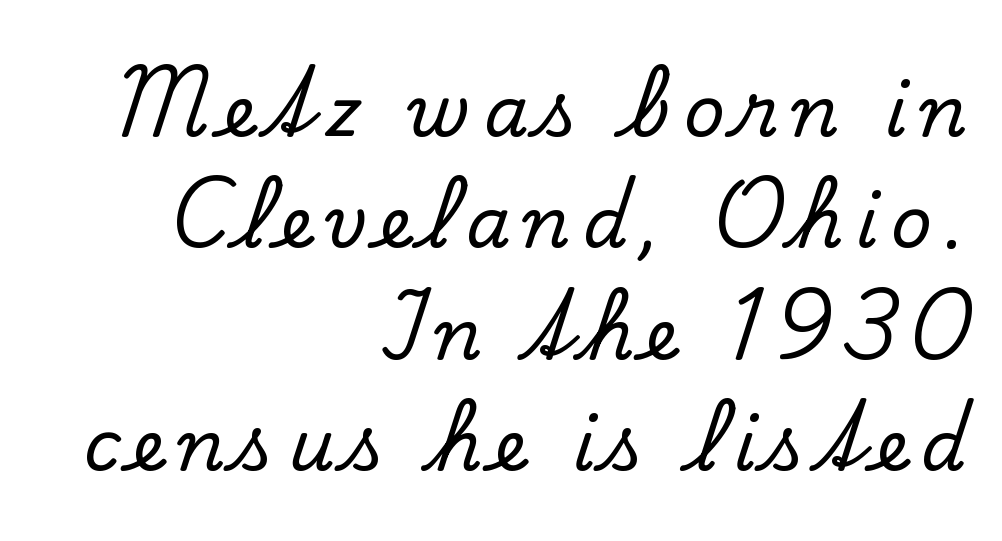
{"serif": "yes", "width": "normal", "stroke_contrast": "low", "x_height": "small", "monospaced": "no", "underline": "no", "align": "right", "line_spacing": "normal", "line_spacing_ratio": 1.57, "glyph_px": 71}
